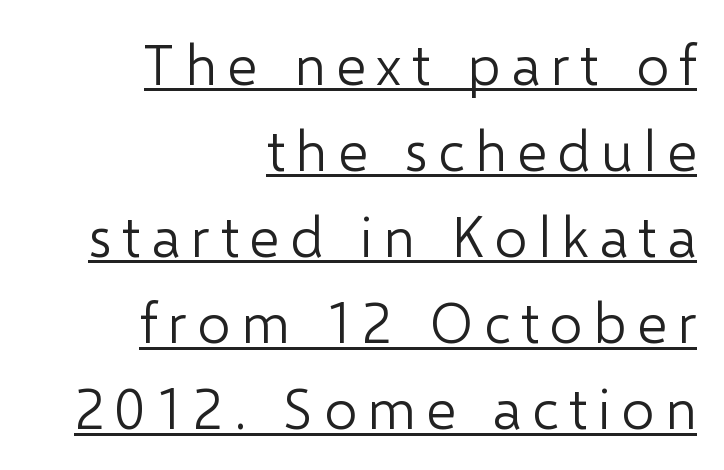
Q: Is the text bold? A: No.
Q: Is the text italic (slanted)? A: No, it is upright.
Q: Is the typeface a serif or a sans-serif typeface? A: Sans-serif.
Q: Is the text underlined? A: Yes.
Q: How is the paragraph aligned? A: Right-aligned.
Q: Is the spacing between lines tight, normal or loose? A: Normal.
Q: Width (condensed, normal, or wide)? A: Normal.
Q: Stroke contrast? A: Low.
Q: x-height? A: Medium.
Q: Monospaced? A: No.
